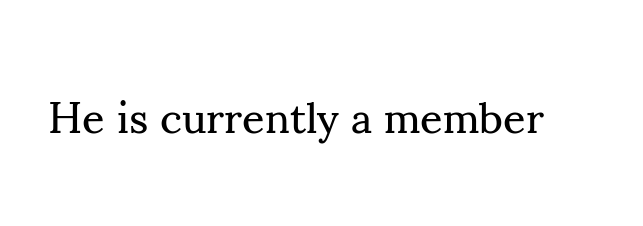
Q: Is the text bold? A: No.
Q: Is the text italic (slanted)? A: No, it is upright.
Q: Is the typeface a serif or a sans-serif typeface? A: Serif.
Q: Is the text underlined? A: No.
Q: Is the spacing between letters normal or unusually wide? A: Normal.
Q: Width (condensed, normal, or wide)? A: Normal.
Q: Stroke contrast? A: Medium.
Q: x-height? A: Small.
Q: Monospaced? A: No.
